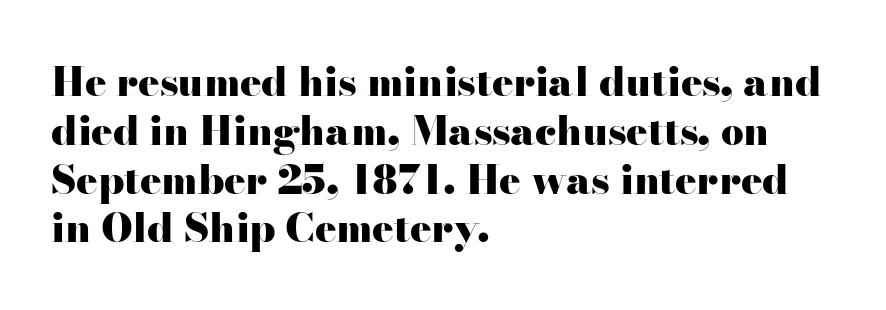
{"serif": "yes", "italic": "no", "bold": "yes", "weight": "heavy", "width": "wide", "stroke_contrast": "high", "x_height": "small", "monospaced": "no", "underline": "no", "align": "left", "line_spacing_ratio": 1.22, "letter_spacing": "normal", "letter_spacing_em": 0.0, "glyph_px": 40}
